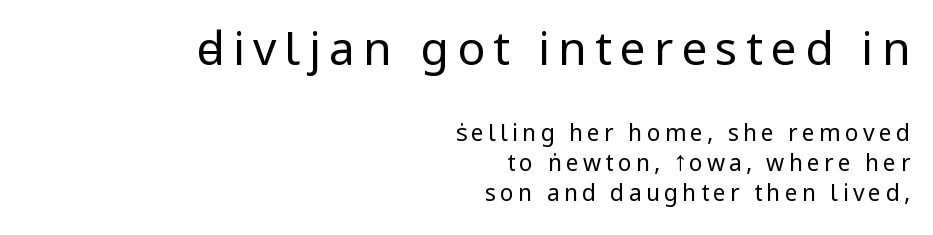
{"serif": "no", "italic": "no", "bold": "no", "weight": "regular", "width": "normal", "stroke_contrast": "low", "x_height": "medium", "monospaced": "no", "underline": "no", "align": "right", "line_spacing": "normal", "line_spacing_ratio": 1.31, "larger_block": "first", "size_ratio": 2.0, "glyph_px": 46}
